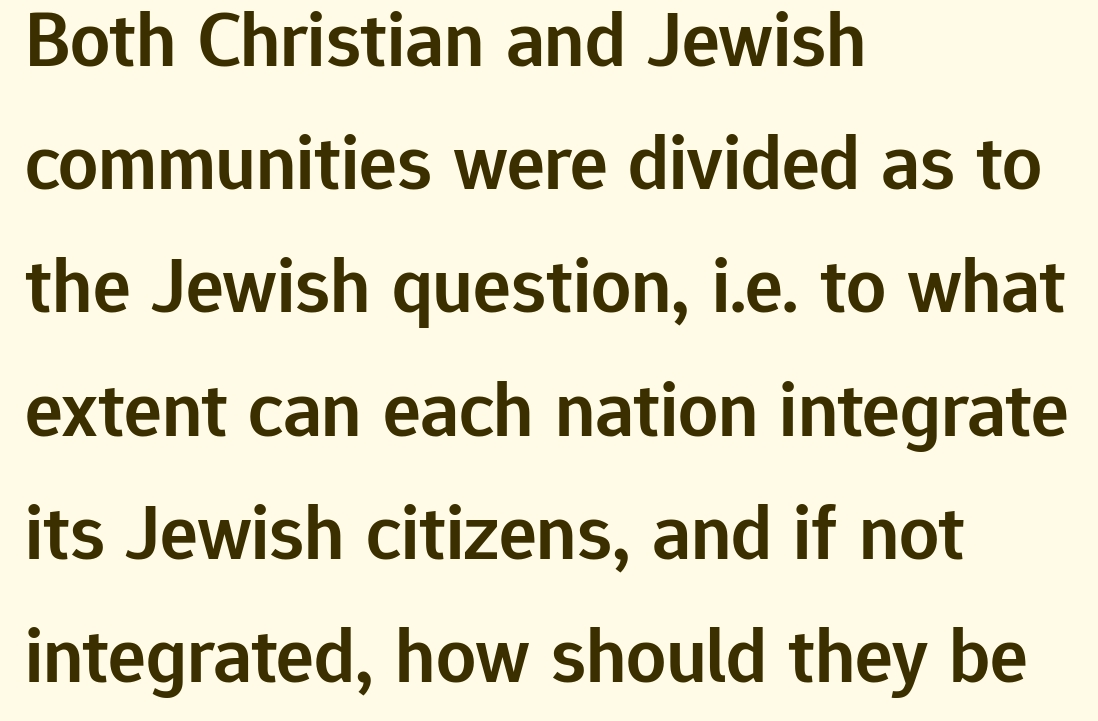
Q: Is the text bold? A: Semi-bold.
Q: Is the text italic (slanted)? A: No, it is upright.
Q: Is the typeface a serif or a sans-serif typeface? A: Sans-serif.
Q: Is the text underlined? A: No.
Q: How is the paragraph aligned? A: Left-aligned.
Q: Is the spacing between letters normal or unusually wide? A: Normal.
Q: Is the spacing between lines tight, normal or loose? A: Normal.
Q: Width (condensed, normal, or wide)? A: Normal.
Q: Stroke contrast? A: Low.
Q: x-height? A: Medium.
Q: Monospaced? A: No.
